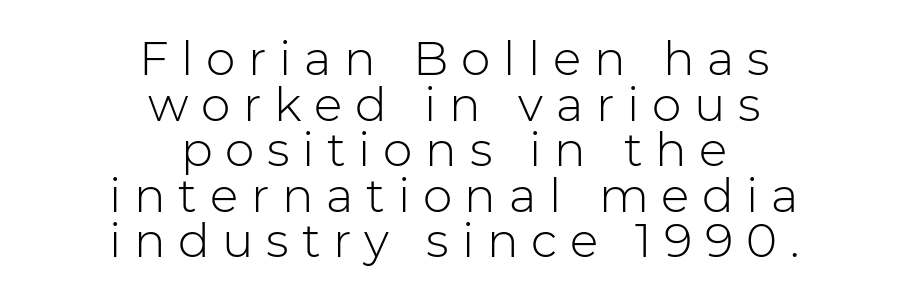
Q: Is the text bold? A: No.
Q: Is the text italic (slanted)? A: No, it is upright.
Q: Is the typeface a serif or a sans-serif typeface? A: Sans-serif.
Q: Is the text underlined? A: No.
Q: How is the paragraph aligned? A: Centered.
Q: Is the spacing between letters normal or unusually wide? A: Unusually wide.
Q: Is the spacing between lines tight, normal or loose? A: Tight.
Q: Width (condensed, normal, or wide)? A: Normal.
Q: Stroke contrast? A: Low.
Q: x-height? A: Medium.
Q: Monospaced? A: No.
